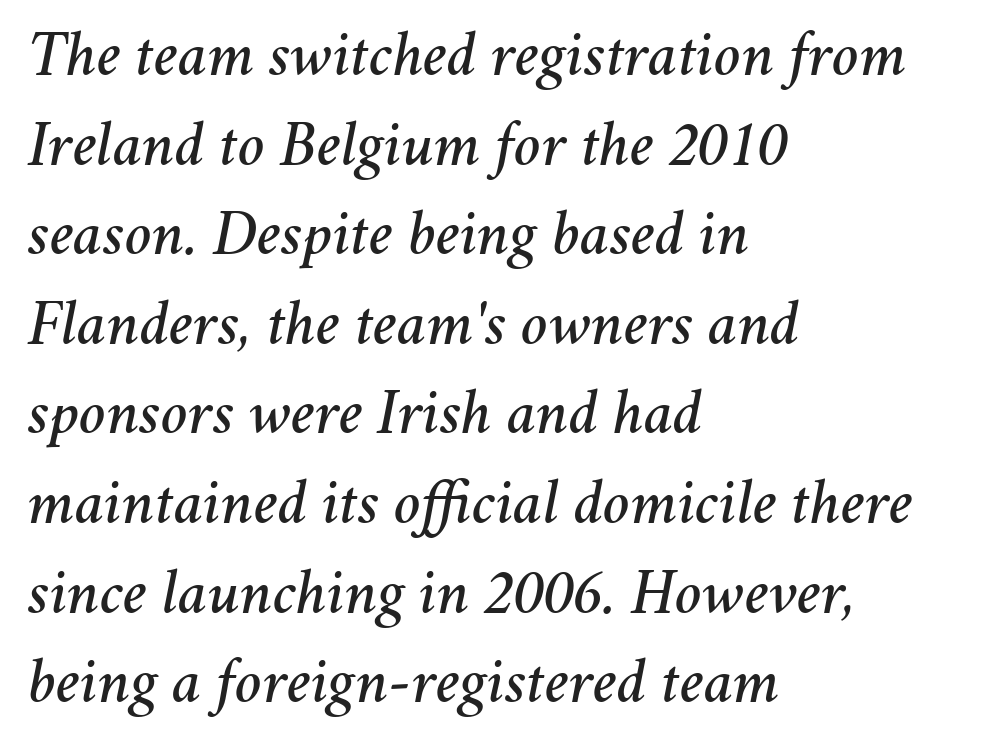
The image shows 64 px text type, italic (leaning right); set left-aligned, normal line spacing (1.4x), normal letter spacing, not underlined; medium stroke contrast and a medium x-height.
